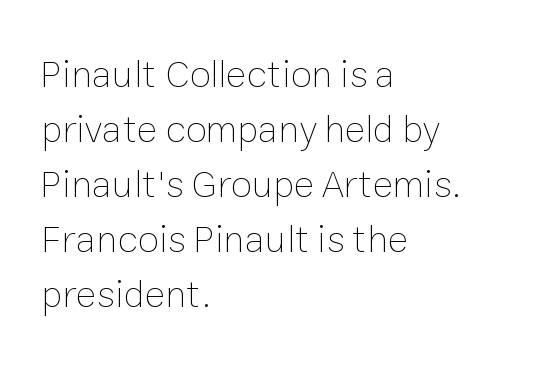
Q: Is the text bold? A: No.
Q: Is the text italic (slanted)? A: No, it is upright.
Q: Is the text underlined? A: No.
Q: How is the paragraph aligned? A: Left-aligned.
Q: Is the spacing between letters normal or unusually wide? A: Normal.
Q: Is the spacing between lines tight, normal or loose? A: Normal.
Q: Width (condensed, normal, or wide)? A: Normal.
Q: Stroke contrast? A: Low.
Q: x-height? A: Medium.
Q: Monospaced? A: No.
